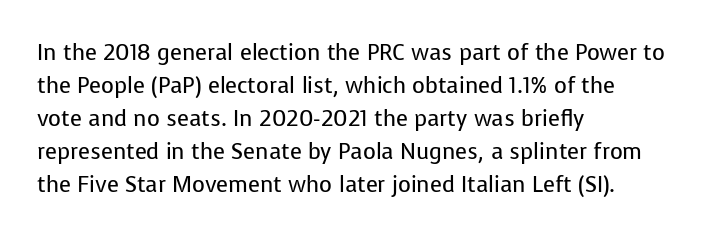
{"italic": "no", "bold": "no", "underline": "no", "align": "left", "line_spacing": "normal", "line_spacing_ratio": 1.5, "letter_spacing": "normal", "letter_spacing_em": 0.0, "glyph_px": 22}
